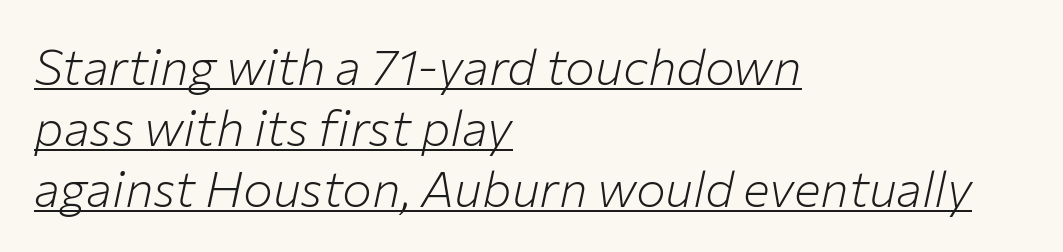
Q: Is the text bold? A: No.
Q: Is the text italic (slanted)? A: Yes, it leans right by about 12 degrees.
Q: Is the text underlined? A: Yes.
Q: How is the paragraph aligned? A: Left-aligned.
Q: Is the spacing between letters normal or unusually wide? A: Normal.
Q: Width (condensed, normal, or wide)? A: Normal.
Q: Stroke contrast? A: Low.
Q: x-height? A: Medium.
Q: Monospaced? A: No.
